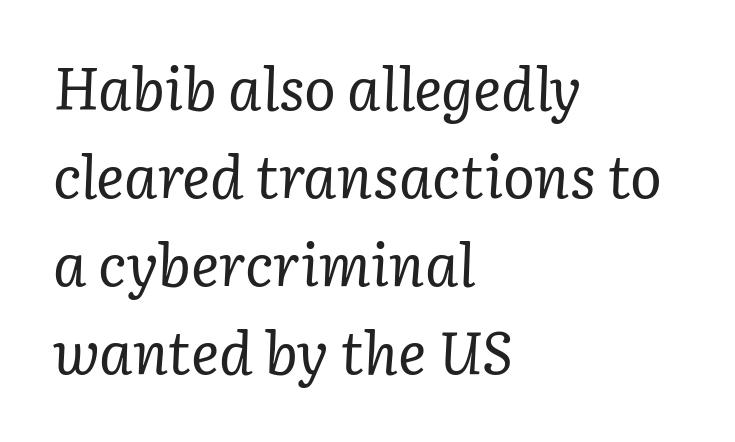
These lines are rendered in a variable-pitch font. The characters are drawn with everyday or finer stroke widths. A serif font was chosen for this passage. Any mark beneath the type? The region is blank. Look at the tracking — it's just the regular setting, nothing added. Compared with ordinary roman type, these characters are visibly tilted.
